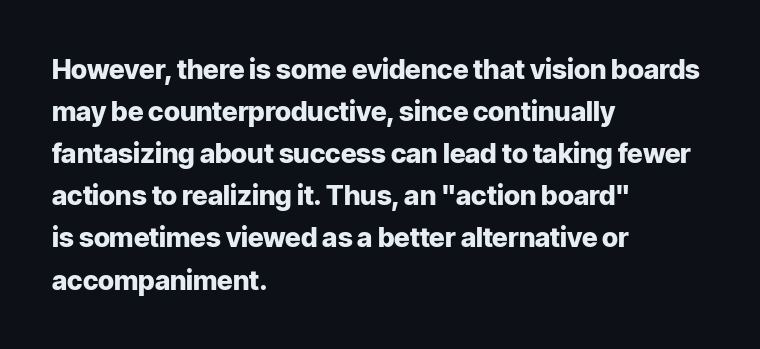
Nothing unusual about the tracking: characters are spaced as the font intends. Layout note: lines flush left. Does the lettering tilt? It doesn't — this is upright. The characters look thick and weighty, a clear bold. If you measured baseline to baseline, you'd find a middling distance. Underlining? Definitely not there.
